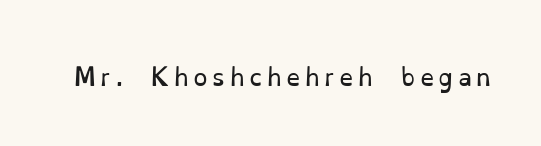
Honestly, there is no underline to notice here at all. This is roman type, the default non-slanted kind. Weight: not bold — regular or lighter.
